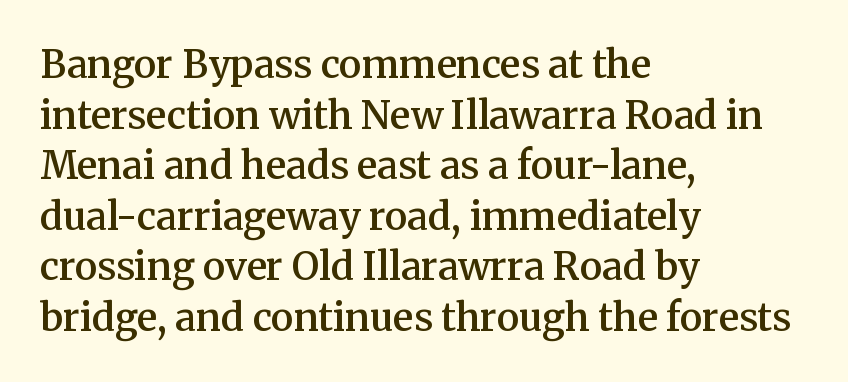
Q: Is the text bold? A: Semi-bold.
Q: Is the text italic (slanted)? A: No, it is upright.
Q: Is the typeface a serif or a sans-serif typeface? A: Serif.
Q: Is the text underlined? A: No.
Q: How is the paragraph aligned? A: Left-aligned.
Q: Is the spacing between letters normal or unusually wide? A: Normal.
Q: Is the spacing between lines tight, normal or loose? A: Normal.
Q: Width (condensed, normal, or wide)? A: Normal.
Q: Stroke contrast? A: Medium.
Q: x-height? A: Medium.
Q: Monospaced? A: No.
